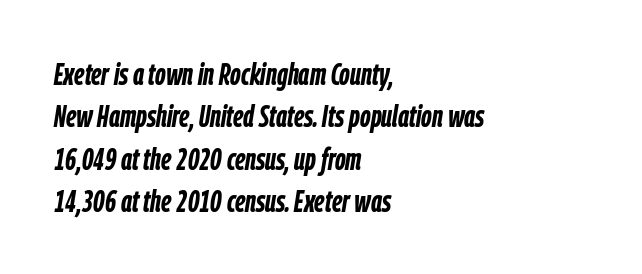
Q: Is the text bold? A: Yes.
Q: Is the text italic (slanted)? A: Yes, it leans right by about 9 degrees.
Q: Is the text underlined? A: No.
Q: How is the paragraph aligned? A: Left-aligned.
Q: Is the spacing between letters normal or unusually wide? A: Normal.
Q: Is the spacing between lines tight, normal or loose? A: Normal.
Q: Width (condensed, normal, or wide)? A: Condensed.
Q: Stroke contrast? A: Low.
Q: x-height? A: Medium.
Q: Monospaced? A: No.
